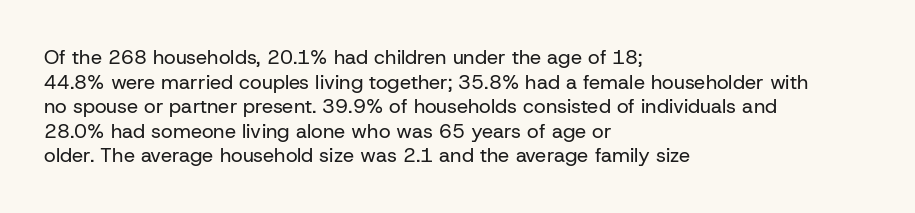
{"italic": "no", "bold": "no", "underline": "no", "align": "left", "line_spacing_ratio": 1.23, "letter_spacing": "normal", "letter_spacing_em": 0.0, "glyph_px": 20}
